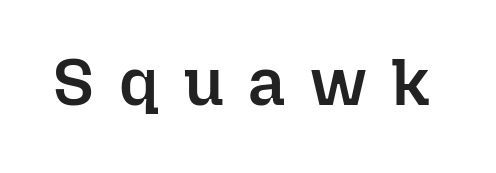
Q: Is the text bold? A: Semi-bold.
Q: Is the text italic (slanted)? A: No, it is upright.
Q: Is the text underlined? A: No.
Q: Is the spacing between letters normal or unusually wide? A: Unusually wide.
Q: Width (condensed, normal, or wide)? A: Normal.
Q: Stroke contrast? A: Low.
Q: x-height? A: Medium.
Q: Monospaced? A: No.
